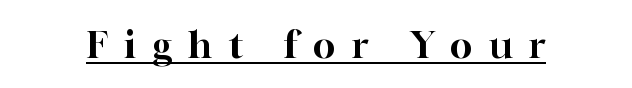
The type is letterspaced generously, with wide tracking. This sample has the flowing, uneven cadence of proportional lettering. Designer's note — italics off, roman on. A baseline rule has been typeset under these characters. The rendering shows small feet on the letterforms — a serif design.
